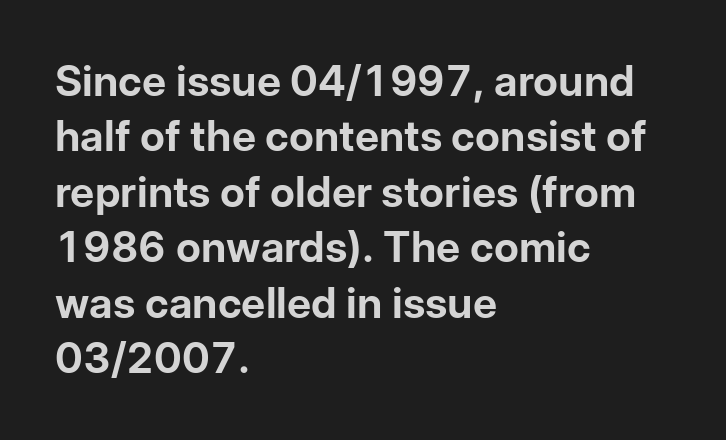
The glyphs are unaccompanied by any horizontal stroke below them. Honestly, the row spacing looks completely unremarkable. Layout note: lines flush left. This sample uses a sans-serif face. A typesetter would call this zero additional tracking.
